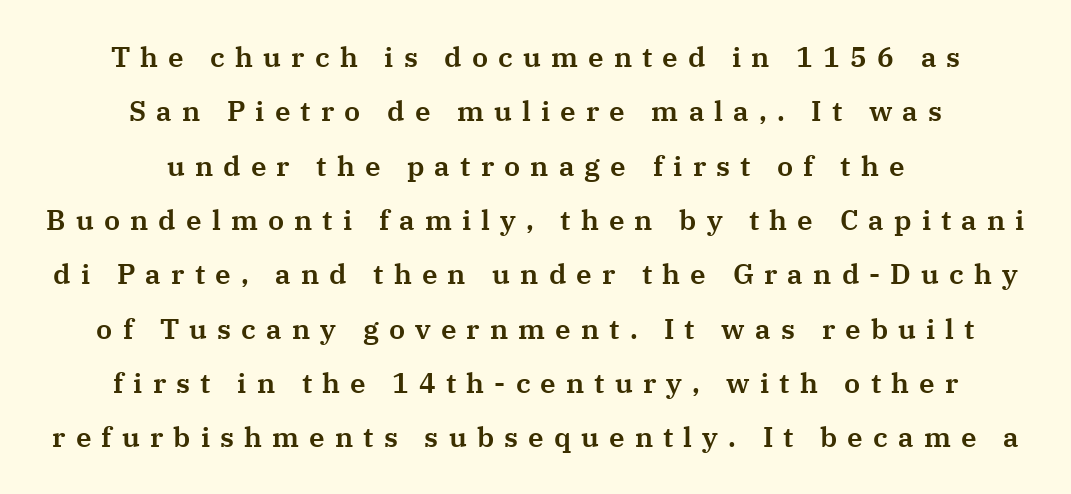
Q: Is the text italic (slanted)? A: No, it is upright.
Q: Is the typeface a serif or a sans-serif typeface? A: Serif.
Q: Is the text underlined? A: No.
Q: How is the paragraph aligned? A: Centered.
Q: Is the spacing between letters normal or unusually wide? A: Unusually wide.
Q: Is the spacing between lines tight, normal or loose? A: Loose.
Q: Width (condensed, normal, or wide)? A: Normal.
Q: Stroke contrast? A: Medium.
Q: x-height? A: Medium.
Q: Monospaced? A: No.
